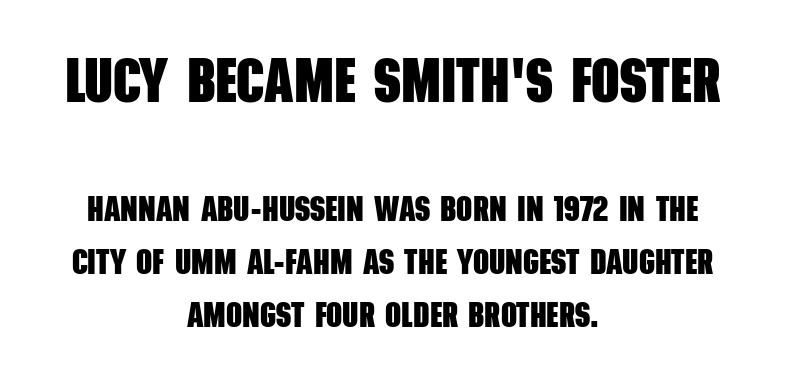
Quick note: underline off. The glyphs have the mass of a bold cut. If you measured baseline to baseline, you'd find a middling distance. In terms of letterspacing, this is plain default setting. Horizontal alignment here is central, giving a formal, balanced look.
